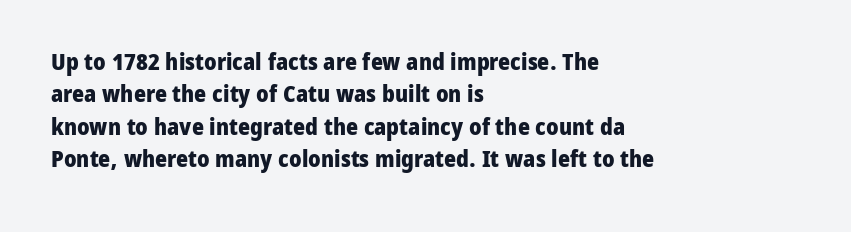
{"italic": "no", "bold": "yes", "underline": "no", "align": "left", "line_spacing": "normal", "line_spacing_ratio": 1.41, "letter_spacing": "normal", "letter_spacing_em": 0.0, "glyph_px": 23}
